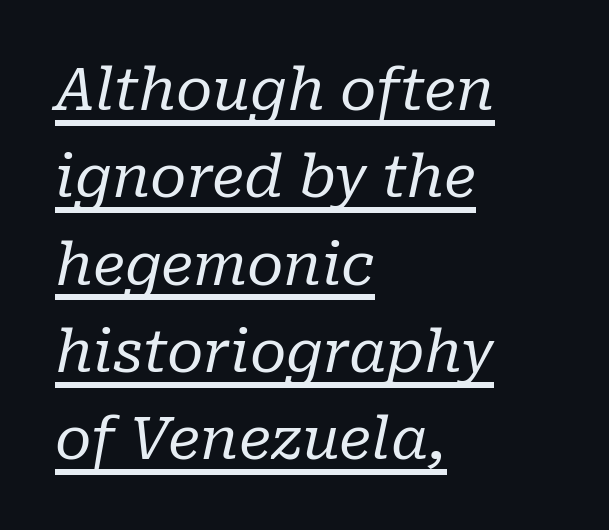
Type style note: has serifs. The text block is weighted toward the left margin, trailing off unevenly rightward. Notice how the stems are inclined rather than vertical — that's the hallmark of italics. The tracking reads as untouched default to a designer's eye. Evenly set lines give the paragraph a standard silhouette. The face used here is proportionally spaced, like ordinary book or web type.
